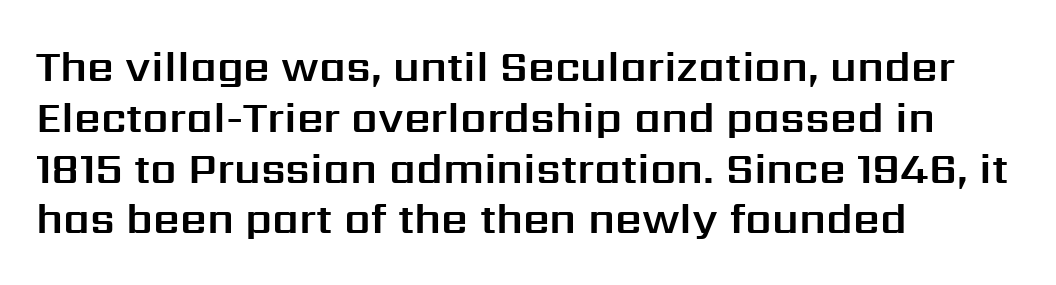
Q: Is the text italic (slanted)? A: No, it is upright.
Q: Is the typeface a serif or a sans-serif typeface? A: Sans-serif.
Q: Is the text underlined? A: No.
Q: How is the paragraph aligned? A: Left-aligned.
Q: Is the spacing between letters normal or unusually wide? A: Normal.
Q: Width (condensed, normal, or wide)? A: Normal.
Q: Stroke contrast? A: Medium.
Q: x-height? A: Medium.
Q: Monospaced? A: No.
